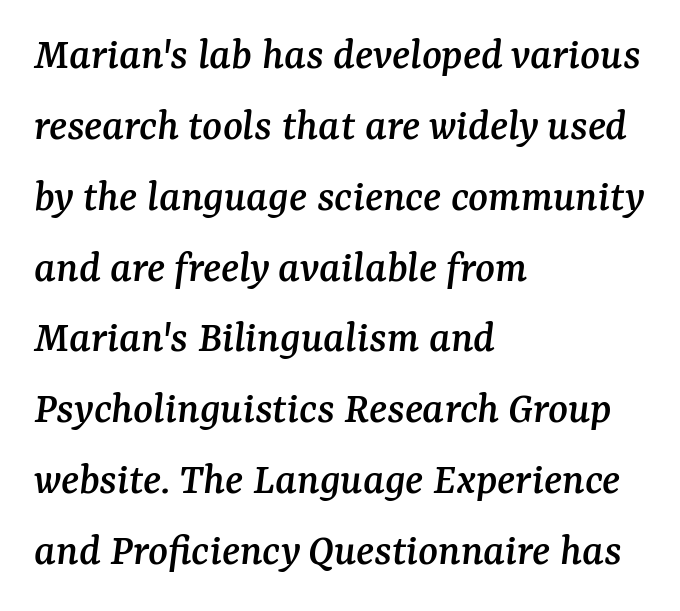
Q: Is the text italic (slanted)? A: Yes, it leans right by about 7 degrees.
Q: Is the typeface a serif or a sans-serif typeface? A: Serif.
Q: Is the text underlined? A: No.
Q: How is the paragraph aligned? A: Left-aligned.
Q: Is the spacing between letters normal or unusually wide? A: Normal.
Q: Is the spacing between lines tight, normal or loose? A: Normal.
Q: Width (condensed, normal, or wide)? A: Normal.
Q: Stroke contrast? A: Medium.
Q: x-height? A: Medium.
Q: Monospaced? A: No.
